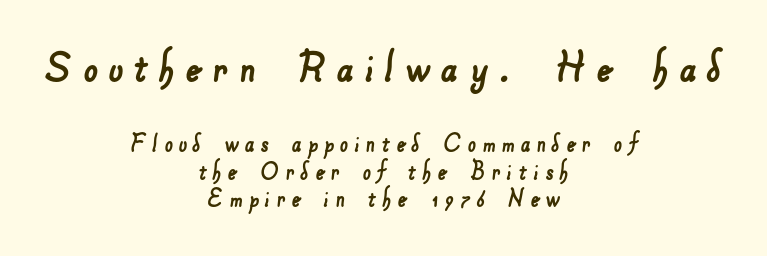
The image shows 51 px sans-serif type; set centered, tight line spacing (0.96x), unusually wide letter spacing (+0.21 em), not underlined; the first (top) block is 1.76x larger; low stroke contrast and a small x-height.
